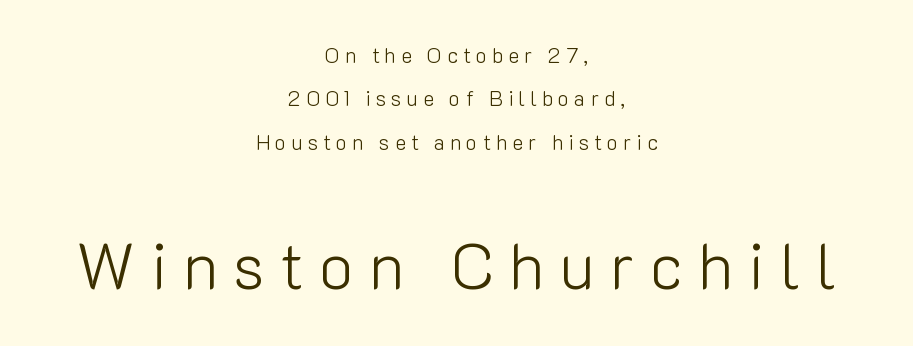
The image shows 64 px light sans-serif type, upright; set centered, loose line spacing (2.06x), unusually wide letter spacing (+0.24 em), not underlined; the second (bottom) block is 3.05x larger; low stroke contrast and a medium x-height.
